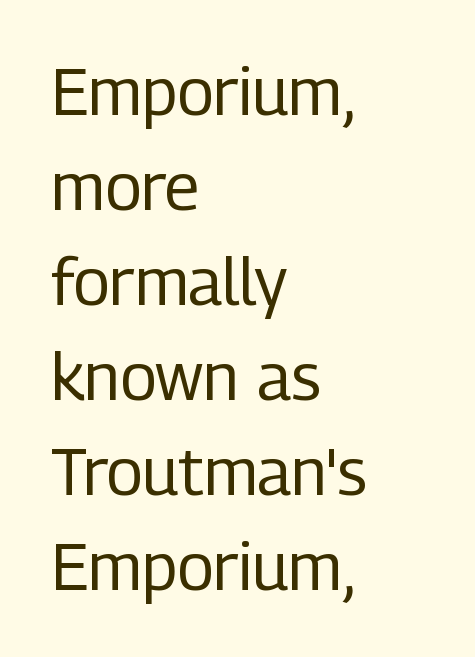
The image shows 66 px regular-weight, condensed sans-serif type, upright; set left-aligned, normal line spacing (1.44x), normal letter spacing, not underlined; low stroke contrast and a medium x-height.
